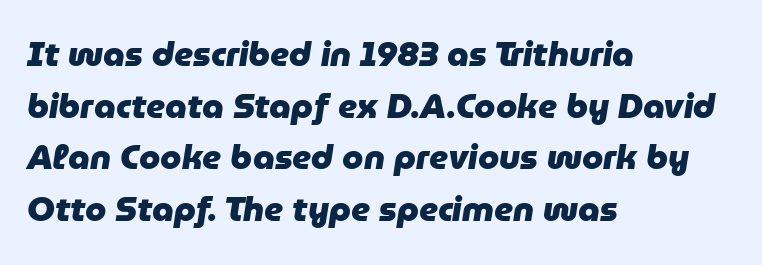
The type is set solid horizontally, with unmodified tracking. Horizontally, the lines are justified to the leading edge only. Here the designer chose a conventional face with non-uniform glyph widths. The lettering tilts uniformly, giving the passage an italic look. Regarding leading, the lines here are spaced in the standard way.
